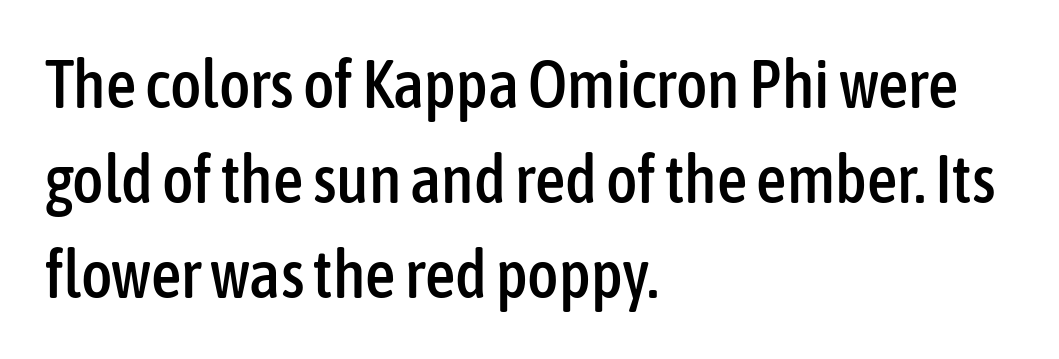
The image shows 67 px condensed sans-serif type, upright; set left-aligned, normal line spacing (1.42x), normal letter spacing, not underlined; low stroke contrast and a medium x-height.
